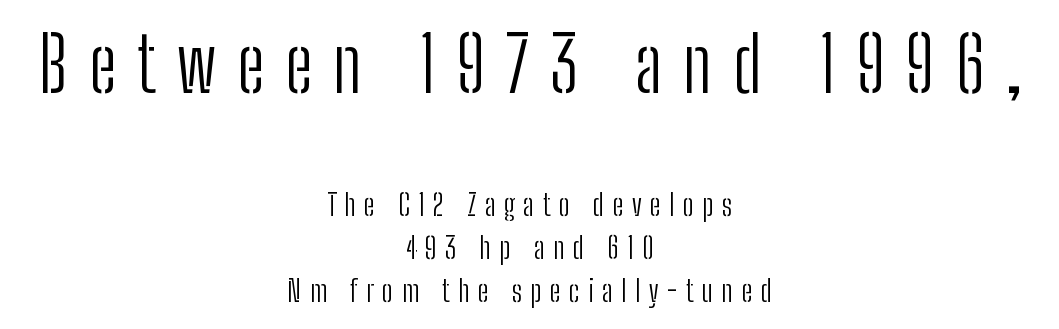
{"serif": "no", "italic": "no", "bold": "no", "weight": "light", "width": "condensed", "stroke_contrast": "low", "x_height": "medium", "monospaced": "no", "underline": "no", "align": "center", "line_spacing": "normal", "line_spacing_ratio": 1.43, "letter_spacing": "wide", "letter_spacing_em": 0.28, "larger_block": "first", "size_ratio": 2.5, "glyph_px": 75}
